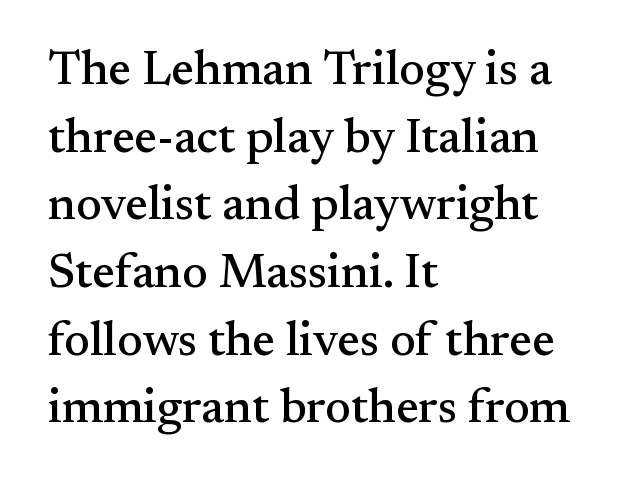
Unmarked baselines from the first word to the last. A roman cut, with each character standing at attention. The designer left line spacing at the default. The type is set solid horizontally, with unmodified tracking. Old-style or modern, the face here clearly has serifs. Layout note: lines flush left.
